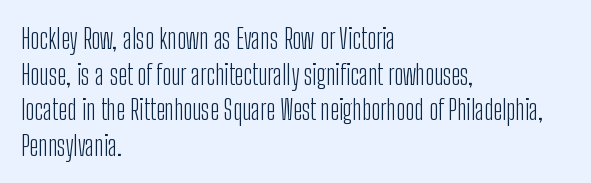
The image shows 28 px light, condensed sans-serif type, upright; set left-aligned, normal line spacing (1.27x), normal letter spacing, not underlined; low stroke contrast and a medium x-height.
